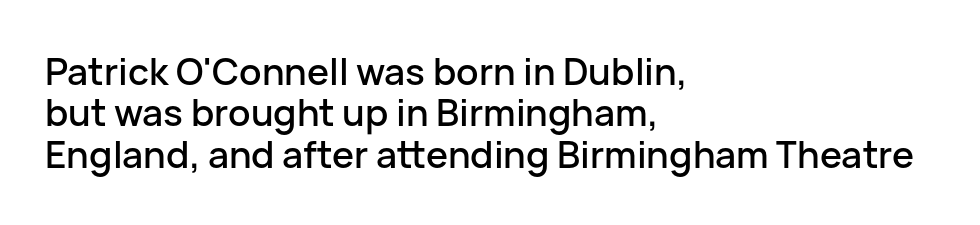
Q: Is the text italic (slanted)? A: No, it is upright.
Q: Is the typeface a serif or a sans-serif typeface? A: Sans-serif.
Q: Is the text underlined? A: No.
Q: How is the paragraph aligned? A: Left-aligned.
Q: Is the spacing between letters normal or unusually wide? A: Normal.
Q: Is the spacing between lines tight, normal or loose? A: Tight.
Q: Width (condensed, normal, or wide)? A: Normal.
Q: Stroke contrast? A: Low.
Q: x-height? A: Medium.
Q: Monospaced? A: No.
